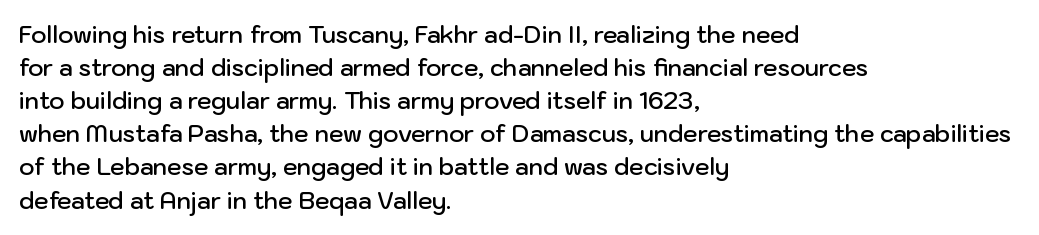
Q: Is the text bold? A: Semi-bold.
Q: Is the text italic (slanted)? A: No, it is upright.
Q: Is the text underlined? A: No.
Q: How is the paragraph aligned? A: Left-aligned.
Q: Is the spacing between letters normal or unusually wide? A: Normal.
Q: Is the spacing between lines tight, normal or loose? A: Normal.
